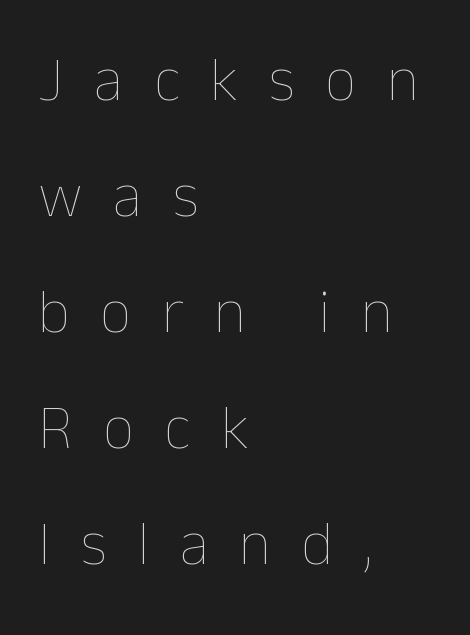
Compared with a centered layout, this one pins lines to the left instead. Substantial extra tracking has been applied to these lines. The letters look calm and open, with moderate or lighter stems. Quick note: not italic, upright. The words here are not underlined. These lines are rendered in a variable-pitch font.
